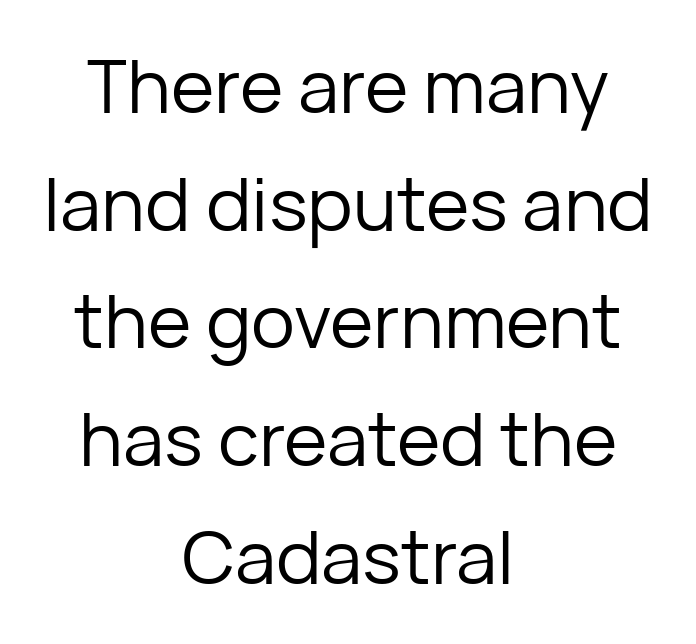
A light-to-regular cut is what we see here. Letterform terminals end flat and unadorned throughout the passage. The line-height multiplier appears to be the usual default. Does the copy run flush right? No — it is centered line by line.
